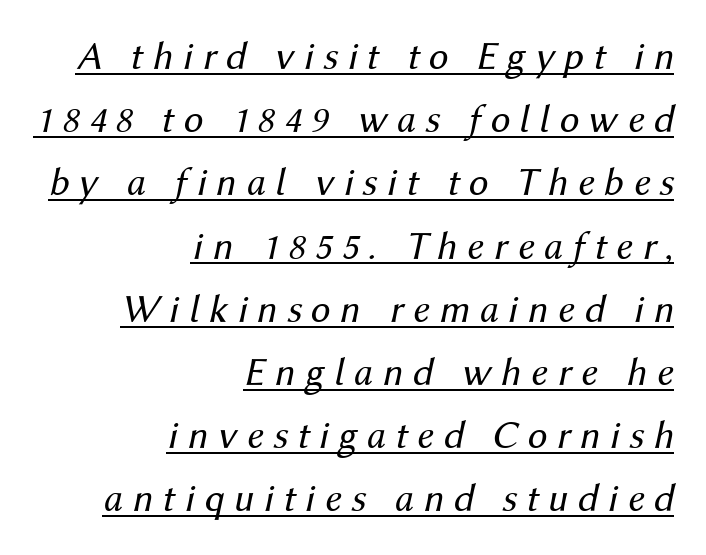
{"italic": "yes", "lean": "right", "slant_degrees": 12, "bold": "no", "weight": "regular", "width": "normal", "stroke_contrast": "medium", "x_height": "medium", "monospaced": "no", "underline": "yes", "align": "right", "line_spacing": "normal", "line_spacing_ratio": 1.58, "letter_spacing": "wide", "letter_spacing_em": 0.23, "glyph_px": 40}
